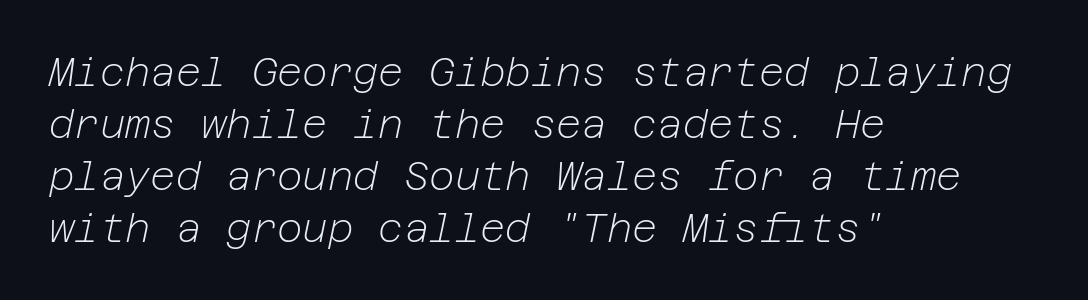
Q: Is the text bold? A: No.
Q: Is the text italic (slanted)? A: Yes, it leans right by about 12 degrees.
Q: Is the text underlined? A: No.
Q: How is the paragraph aligned? A: Left-aligned.
Q: Is the spacing between letters normal or unusually wide? A: Normal.
Q: Is the spacing between lines tight, normal or loose? A: Normal.
Q: Width (condensed, normal, or wide)? A: Normal.
Q: Stroke contrast? A: Low.
Q: x-height? A: Medium.
